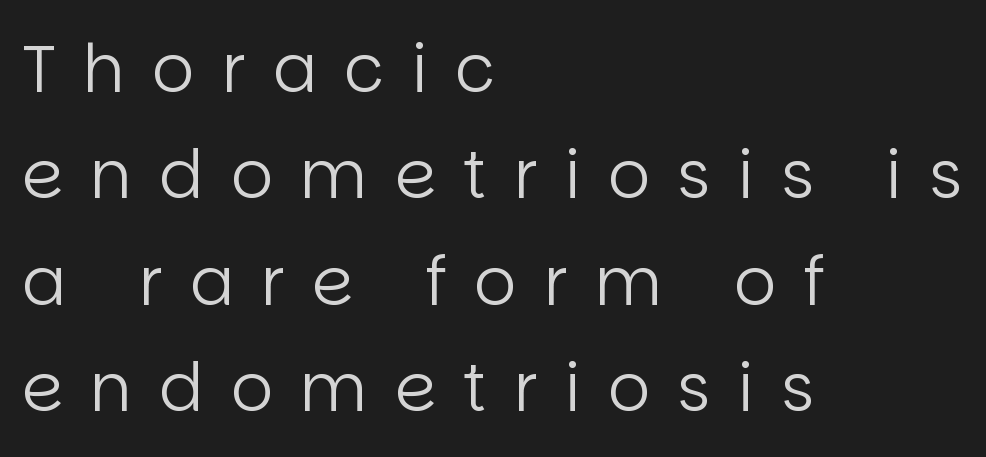
Q: Is the text bold? A: No.
Q: Is the text italic (slanted)? A: No, it is upright.
Q: Is the typeface a serif or a sans-serif typeface? A: Sans-serif.
Q: Is the text underlined? A: No.
Q: How is the paragraph aligned? A: Left-aligned.
Q: Is the spacing between letters normal or unusually wide? A: Unusually wide.
Q: Is the spacing between lines tight, normal or loose? A: Normal.
Q: Width (condensed, normal, or wide)? A: Normal.
Q: Stroke contrast? A: Low.
Q: x-height? A: Large.
Q: Monospaced? A: No.
